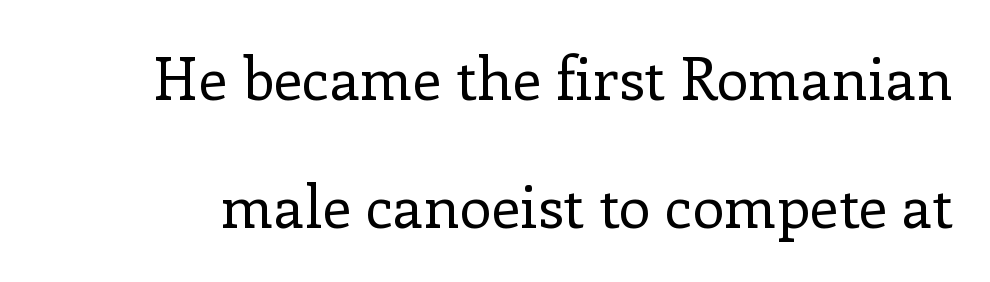
Proportional: the letters do not fall into vertical columns. A clean baseline with only descenders dipping below it. The typography opts for an upright posture over an oblique one. Old-style or modern, the face here clearly has serifs. A typesetter would call this zero additional tracking. The vertical gap from one line to the next is large.
